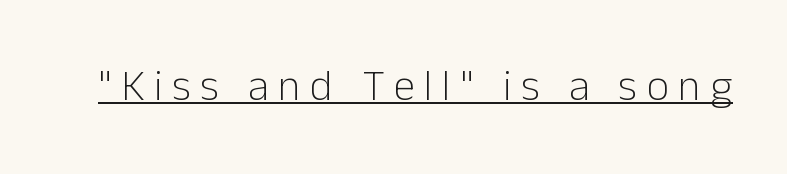
The image shows 44 px light sans-serif type, upright; set unusually wide letter spacing (+0.21 em), underlined; low stroke contrast and a medium x-height.
